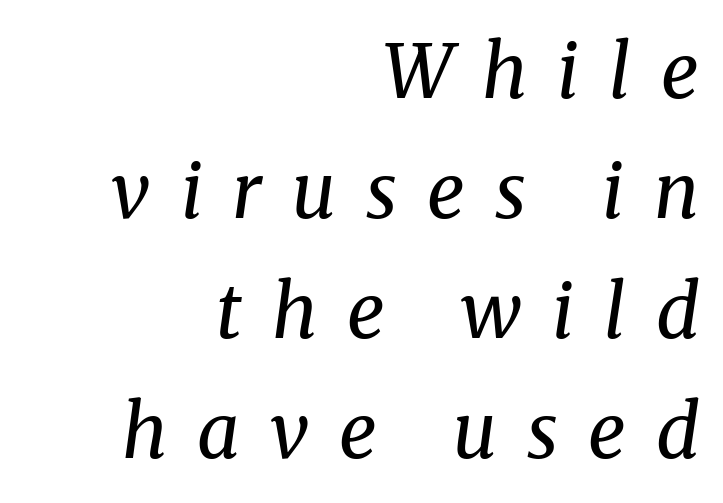
Serif or sans? Serif — the stroke terminals have little feet. Honestly, the letter spacing is so wide it's the main thing you notice. Spacing verdict: proportional, widths tailored to each character. The rows are spaced the way most documents space them.
